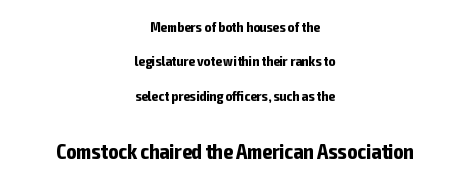
{"italic": "no", "bold": "yes", "underline": "no", "align": "center", "line_spacing": "loose", "line_spacing_ratio": 2.45, "letter_spacing": "normal", "letter_spacing_em": 0.0, "larger_block": "second", "size_ratio": 1.5, "glyph_px": 21}
